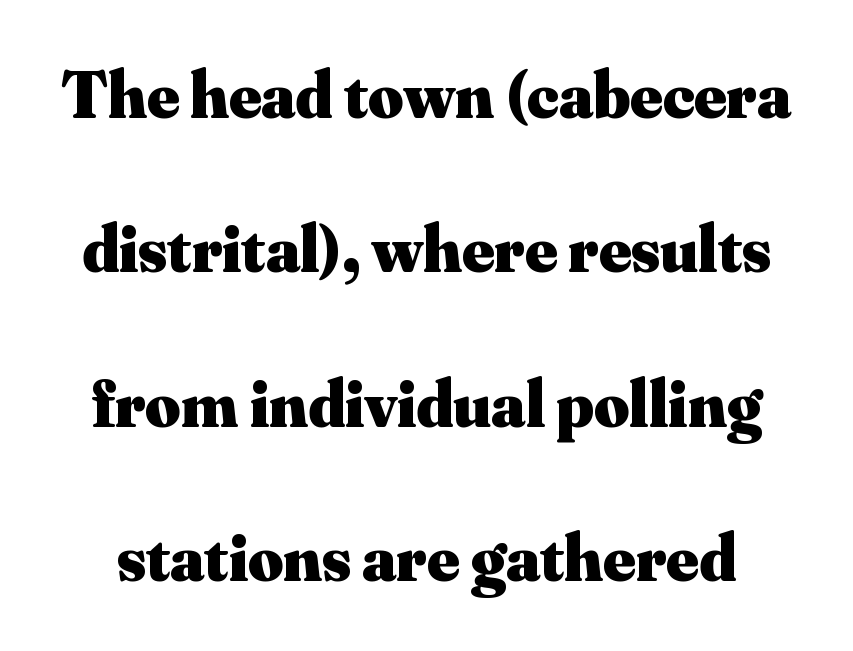
The image shows 68 px heavy serif type, upright; set loose line spacing (2.27x), normal letter spacing, not underlined; medium stroke contrast and a small x-height.
